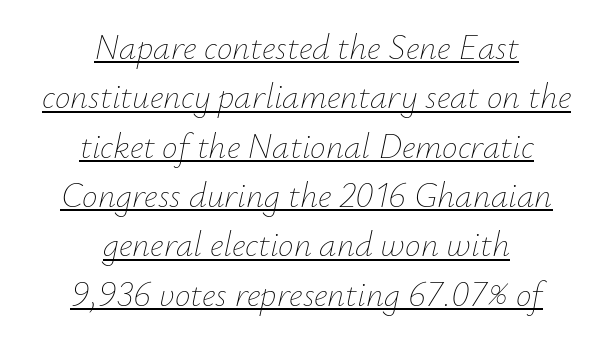
The image shows 35 px thin type, italic (leaning right); set centered, normal line spacing (1.41x), normal letter spacing, underlined; low stroke contrast and a small x-height.
